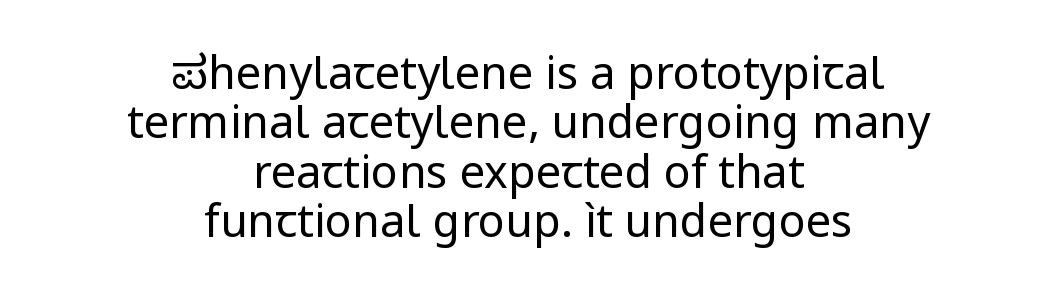
{"serif": "no", "italic": "no", "bold": "no", "weight": "regular", "width": "normal", "stroke_contrast": "low", "x_height": "medium", "monospaced": "no", "underline": "no", "align": "center", "line_spacing": "tight", "line_spacing_ratio": 1.1, "letter_spacing": "normal", "letter_spacing_em": 0.0, "glyph_px": 45}
